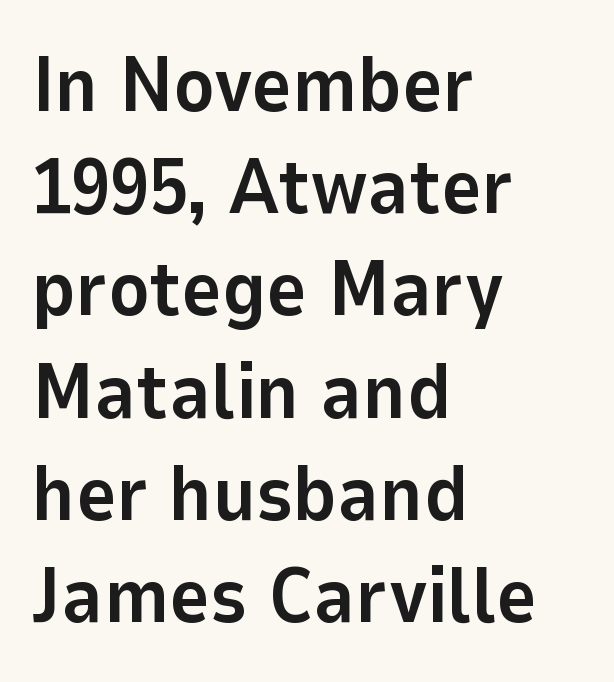
{"serif": "no", "italic": "no", "bold": "yes", "weight": "bold", "width": "normal", "stroke_contrast": "low", "x_height": "medium", "monospaced": "no", "underline": "no", "align": "left", "line_spacing": "normal", "line_spacing_ratio": 1.31, "letter_spacing": "normal", "letter_spacing_em": 0.0, "glyph_px": 78}
